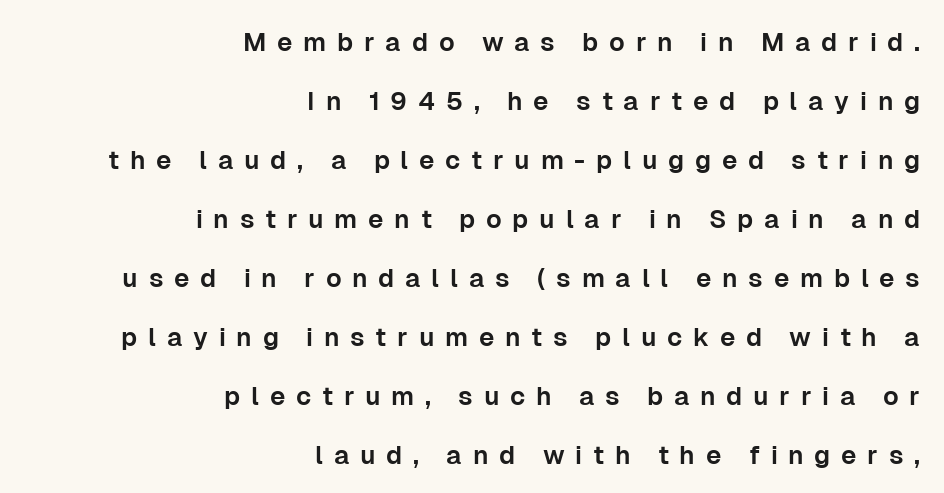
{"italic": "no", "underline": "no", "align": "right", "line_spacing": "loose", "line_spacing_ratio": 2.27, "letter_spacing": "wide", "letter_spacing_em": 0.41, "glyph_px": 26}
